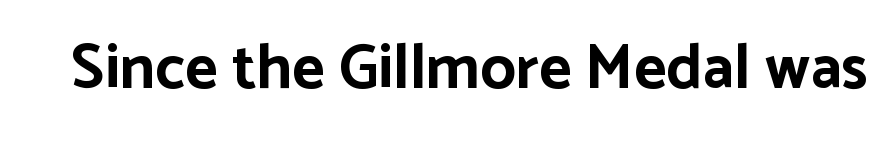
Quick note: not italic, upright. The letters are bold, with thick, heavy strokes. Any mark beneath the type? The region is blank. Here the designer chose a conventional face with non-uniform glyph widths.
